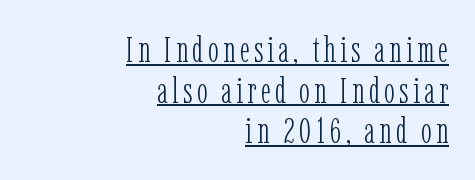
Q: Is the text bold? A: No.
Q: Is the text italic (slanted)? A: No, it is upright.
Q: Is the typeface a serif or a sans-serif typeface? A: Serif.
Q: Is the text underlined? A: Yes.
Q: How is the paragraph aligned? A: Right-aligned.
Q: Is the spacing between lines tight, normal or loose? A: Tight.
Q: Width (condensed, normal, or wide)? A: Condensed.
Q: Stroke contrast? A: Low.
Q: x-height? A: Medium.
Q: Monospaced? A: No.
